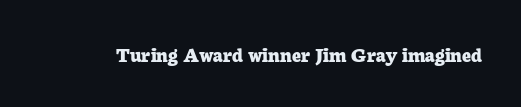
Q: Is the text bold? A: Yes.
Q: Is the text italic (slanted)? A: No, it is upright.
Q: Is the text underlined? A: No.
Q: Is the spacing between letters normal or unusually wide? A: Normal.
